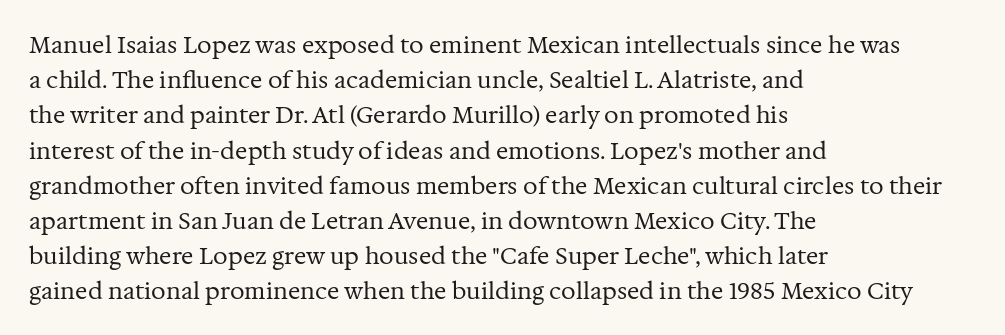
{"italic": "no", "bold": "no", "underline": "no", "align": "left", "line_spacing": "normal", "line_spacing_ratio": 1.53, "letter_spacing": "normal", "letter_spacing_em": 0.0, "glyph_px": 23}
